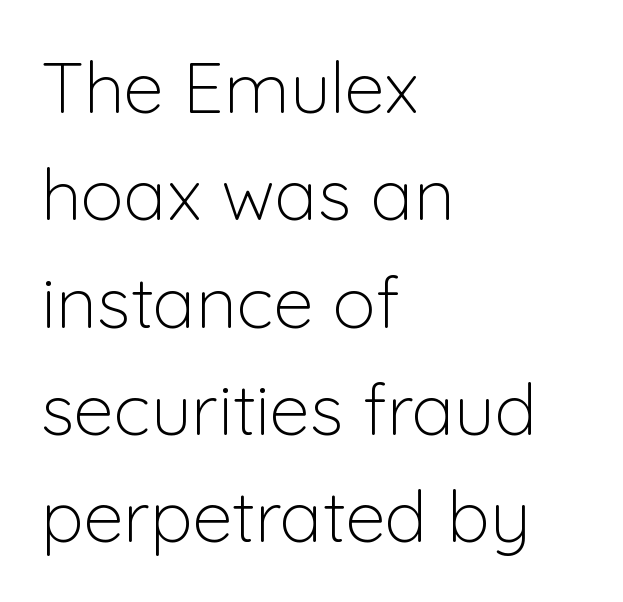
The image shows 72 px light sans-serif type, upright; set left-aligned, normal line spacing (1.49x), normal letter spacing, not underlined; low stroke contrast and a medium x-height.
